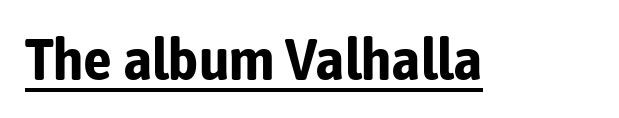
Q: Is the text bold? A: Yes.
Q: Is the text italic (slanted)? A: No, it is upright.
Q: Is the typeface a serif or a sans-serif typeface? A: Sans-serif.
Q: Is the text underlined? A: Yes.
Q: Is the spacing between letters normal or unusually wide? A: Normal.
Q: Width (condensed, normal, or wide)? A: Condensed.
Q: Stroke contrast? A: Low.
Q: x-height? A: Medium.
Q: Monospaced? A: No.
